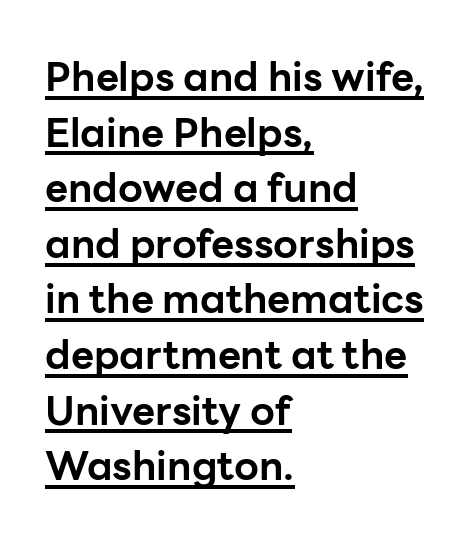
Q: Is the text bold? A: Yes.
Q: Is the text italic (slanted)? A: No, it is upright.
Q: Is the typeface a serif or a sans-serif typeface? A: Sans-serif.
Q: Is the text underlined? A: Yes.
Q: How is the paragraph aligned? A: Left-aligned.
Q: Is the spacing between letters normal or unusually wide? A: Normal.
Q: Is the spacing between lines tight, normal or loose? A: Normal.
Q: Width (condensed, normal, or wide)? A: Normal.
Q: Stroke contrast? A: Low.
Q: x-height? A: Medium.
Q: Monospaced? A: No.
